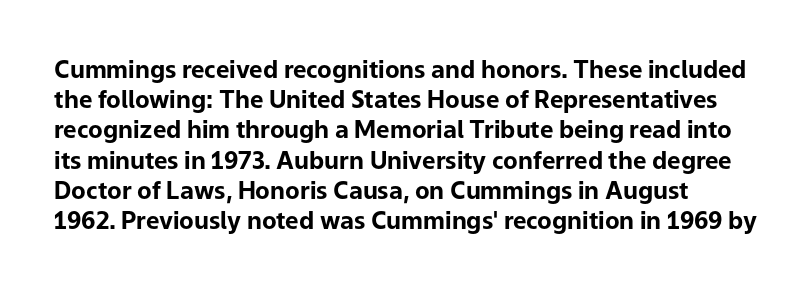
{"italic": "no", "bold": "yes", "underline": "no", "line_spacing": "normal", "line_spacing_ratio": 1.26, "letter_spacing": "normal", "letter_spacing_em": 0.0, "glyph_px": 24}
